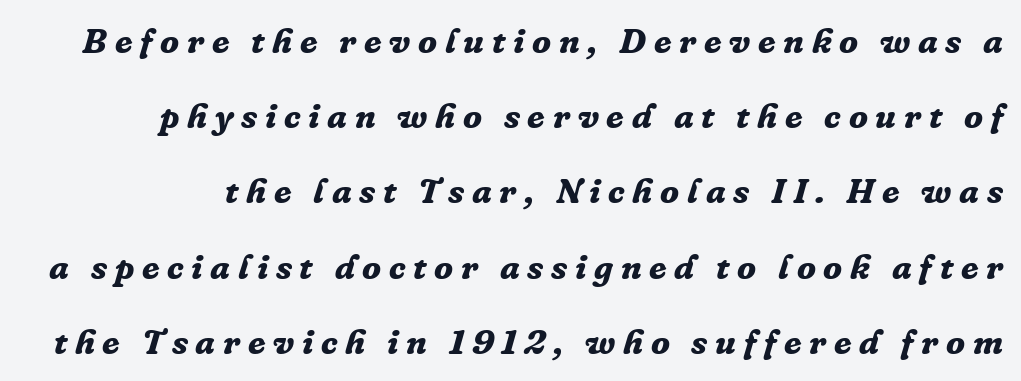
Q: Is the text bold? A: Yes.
Q: Is the text italic (slanted)? A: Yes, it leans right by about 16 degrees.
Q: Is the typeface a serif or a sans-serif typeface? A: Serif.
Q: Is the text underlined? A: No.
Q: Is the spacing between letters normal or unusually wide? A: Unusually wide.
Q: Is the spacing between lines tight, normal or loose? A: Loose.
Q: Width (condensed, normal, or wide)? A: Normal.
Q: Stroke contrast? A: Low.
Q: x-height? A: Medium.
Q: Monospaced? A: No.
